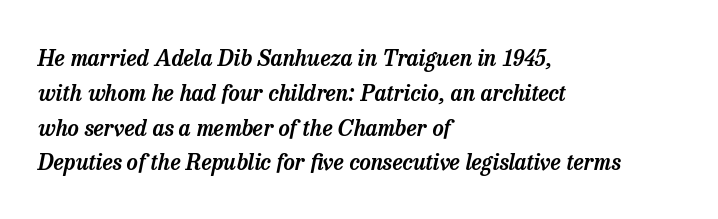
{"italic": "yes", "lean": "right", "slant_degrees": 13, "underline": "no", "align": "left", "line_spacing": "normal", "line_spacing_ratio": 1.58, "letter_spacing": "normal", "letter_spacing_em": 0.0, "glyph_px": 22}
